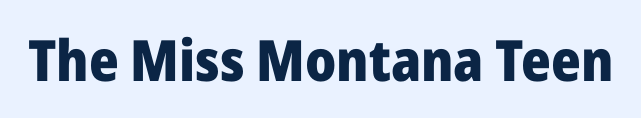
{"serif": "no", "italic": "no", "bold": "yes", "weight": "heavy", "width": "normal", "stroke_contrast": "low", "x_height": "medium", "monospaced": "no", "underline": "no", "letter_spacing": "normal", "letter_spacing_em": 0.0, "glyph_px": 57}
